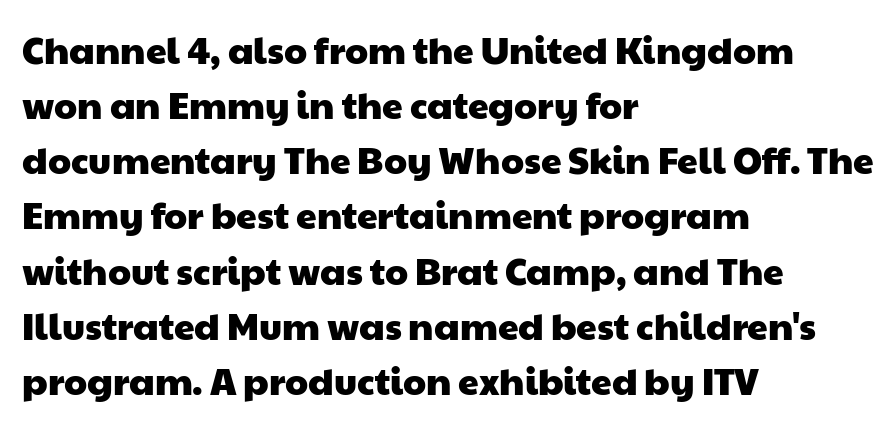
Classification — sans serif. Horizontal bands of white between lines are of average thickness. Do the characters align in a grid? No, the font is proportional. The space beneath each line is pristine and unruled. Words appear dense and cohesive because spacing is normal.
